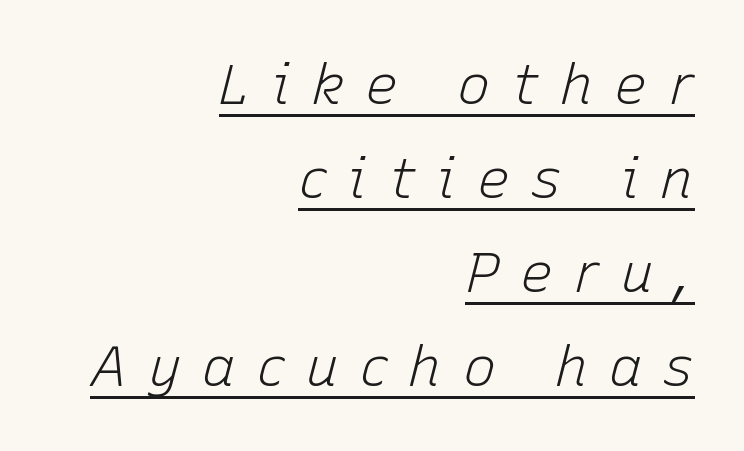
{"italic": "yes", "lean": "right", "slant_degrees": 15, "bold": "no", "weight": "light", "width": "normal", "stroke_contrast": "low", "x_height": "medium", "monospaced": "no", "underline": "yes", "align": "right", "line_spacing": "normal", "line_spacing_ratio": 1.68, "letter_spacing": "wide", "letter_spacing_em": 0.37, "glyph_px": 56}
